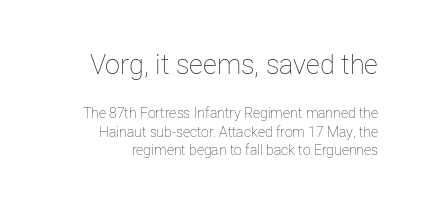
Is this a heavy cut? Hardly; it is regular or lighter. Observe the ordinary spacing: letters are neighbours, not strangers. Decoration check: the copy has no underline. The designer left line spacing at the default.
